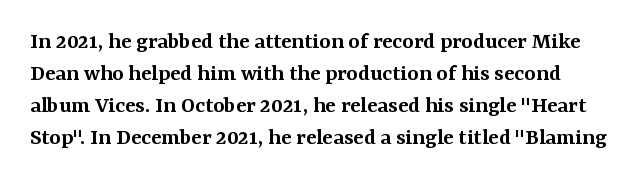
{"italic": "no", "bold": "semi", "underline": "no", "line_spacing": "normal", "line_spacing_ratio": 1.34, "letter_spacing": "normal", "letter_spacing_em": 0.0, "glyph_px": 24}
